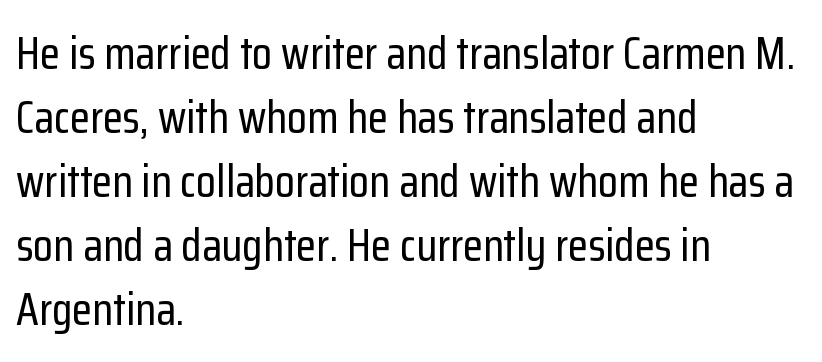
{"serif": "no", "italic": "no", "width": "condensed", "stroke_contrast": "low", "x_height": "medium", "monospaced": "no", "underline": "no", "align": "left", "line_spacing": "normal", "line_spacing_ratio": 1.39, "letter_spacing": "normal", "letter_spacing_em": 0.0, "glyph_px": 46}
